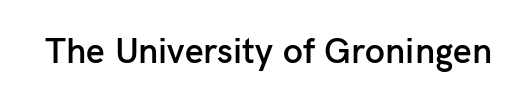
Decoration check: the copy has no underline. Posture: straight, roman, zero tilt. The passage shown is semibold, sitting just below true bold. Compared with typical body copy, the letter spacing here is the same. The face used here is proportionally spaced, like ordinary book or web type.
